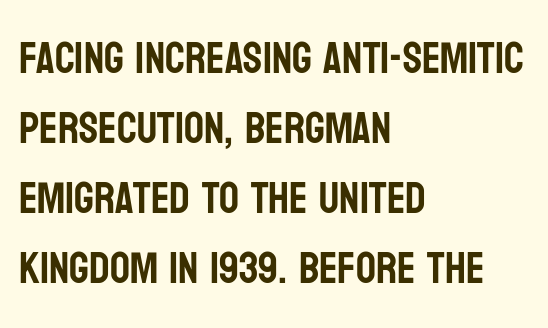
Designer's note — italics off, roman on. A typesetter would call this zero additional tracking. Notice how descenders clear the ascenders below comfortably — that's standard leading. The letters carry no serifs — their stems end cleanly without finishing strokes. The space directly below the letters is spotless.
